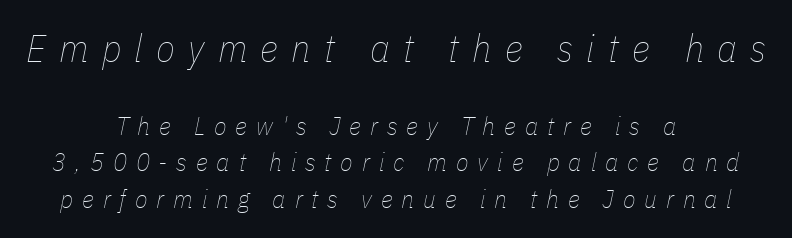
Stems here are at most as thick as an everyday book face. The type is letterspaced generously, with wide tracking. This sample is center-justified, so both line endings float freely. Is this a fixed-width face? No — the glyphs have proportional, varying widths. Size contrast runs from large at the top to small at the bottom. A normal amount of white space separates one row of letters from the next.
